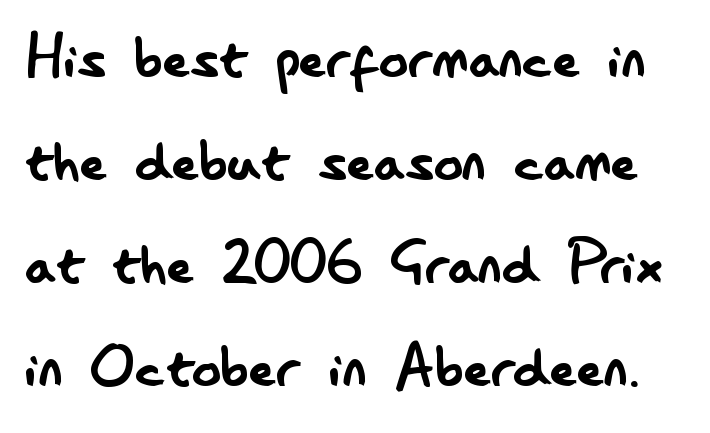
This sample uses plain, unmodified letter spacing. Grotesque or geometric, the face here clearly has no serifs. Here the designer chose a conventional face with non-uniform glyph widths. Rows of type keep a routine distance in the vertical direction. The font's upright variant was chosen for this text.
